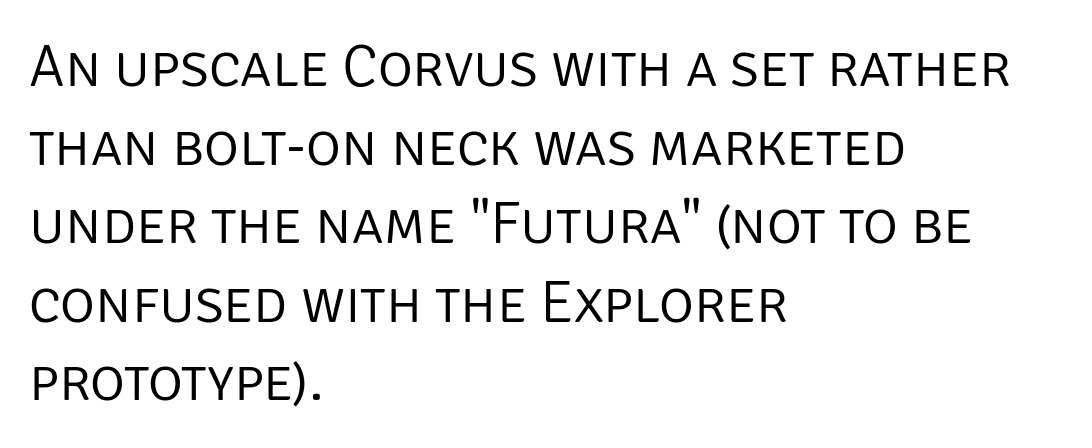
{"serif": "no", "italic": "no", "bold": "no", "weight": "light", "width": "normal", "stroke_contrast": "low", "x_height": "large", "monospaced": "no", "underline": "no", "align": "left", "line_spacing": "normal", "line_spacing_ratio": 1.31, "letter_spacing": "normal", "letter_spacing_em": 0.0, "glyph_px": 60}
